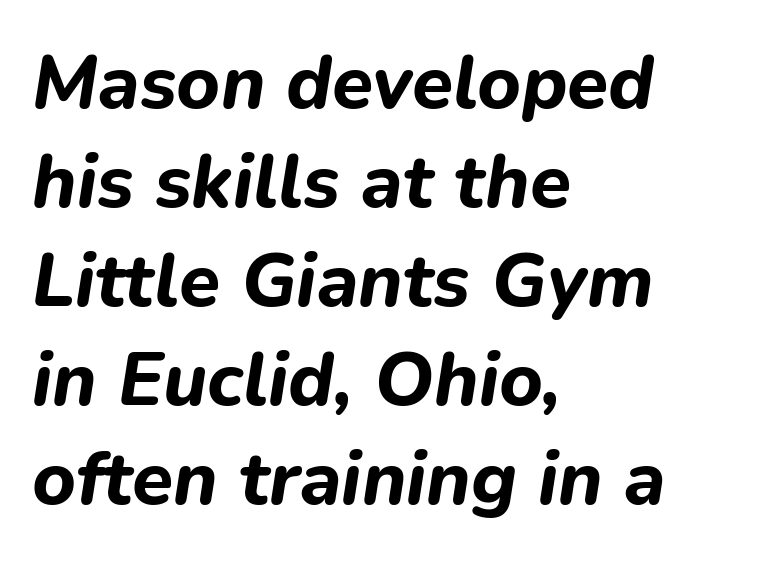
Q: Is the text bold? A: Yes.
Q: Is the text italic (slanted)? A: Yes, it leans right by about 9 degrees.
Q: Is the text underlined? A: No.
Q: How is the paragraph aligned? A: Left-aligned.
Q: Is the spacing between letters normal or unusually wide? A: Normal.
Q: Is the spacing between lines tight, normal or loose? A: Normal.
Q: Width (condensed, normal, or wide)? A: Normal.
Q: Stroke contrast? A: Low.
Q: x-height? A: Medium.
Q: Monospaced? A: No.
